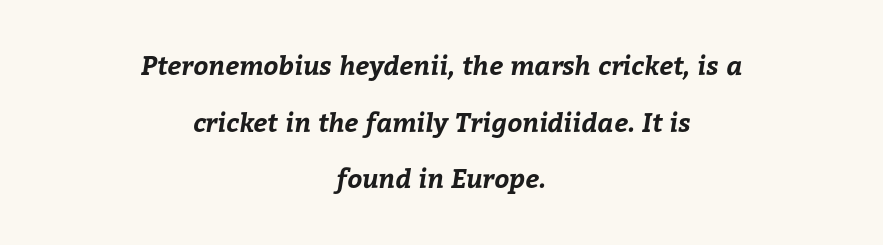
The image shows 26 px bold type; set centered, loose line spacing (2.18x), normal letter spacing, not underlined.
